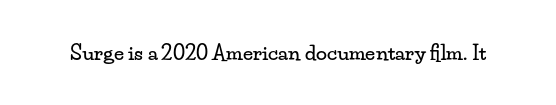
The image shows 20 px text type, upright; set normal letter spacing, not underlined.
